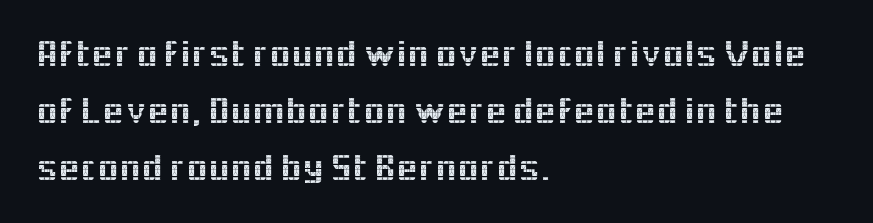
The image shows 39 px sans-serif type, upright; set left-aligned, normal line spacing (1.46x), normal letter spacing, not underlined; a medium x-height.
